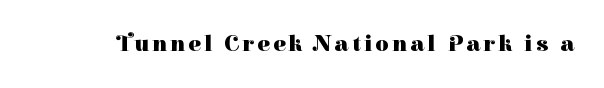
Q: Is the text bold? A: Yes.
Q: Is the text italic (slanted)? A: No, it is upright.
Q: Is the text underlined? A: No.
